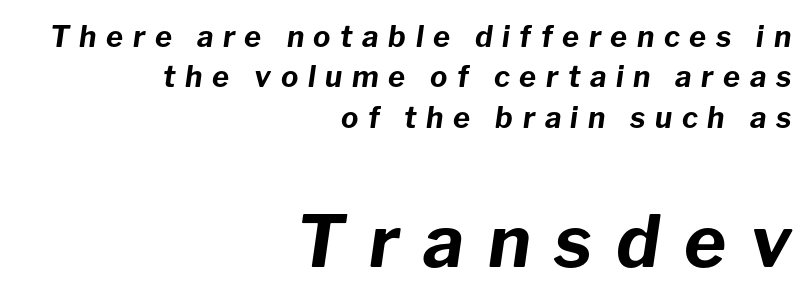
Heavy-handed strokes throughout: this text is bold. A typesetter would call this heavily tracked-out type. Quick note: italic. Think of a printed novel: that variable character pitch is what you see here. Descenders are the only things crossing below the line.
